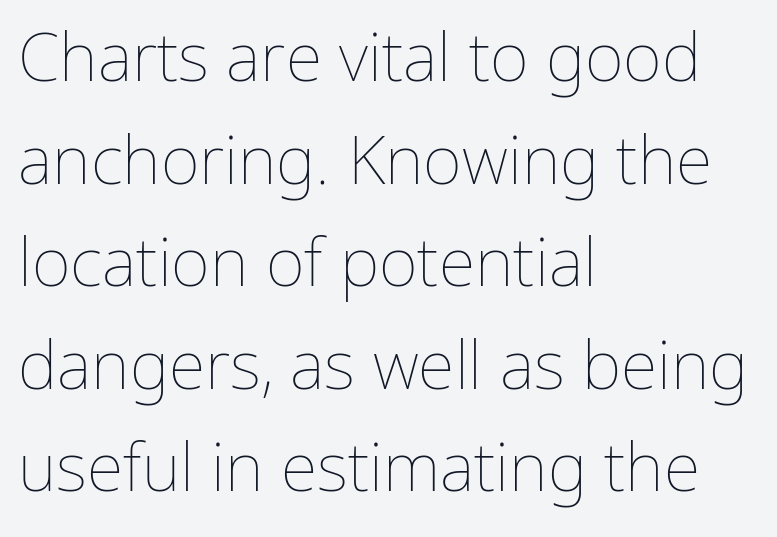
Q: Is the text bold? A: No.
Q: Is the text italic (slanted)? A: No, it is upright.
Q: Is the text underlined? A: No.
Q: How is the paragraph aligned? A: Left-aligned.
Q: Is the spacing between letters normal or unusually wide? A: Normal.
Q: Is the spacing between lines tight, normal or loose? A: Normal.
Q: Width (condensed, normal, or wide)? A: Normal.
Q: Stroke contrast? A: Low.
Q: x-height? A: Medium.
Q: Monospaced? A: No.
